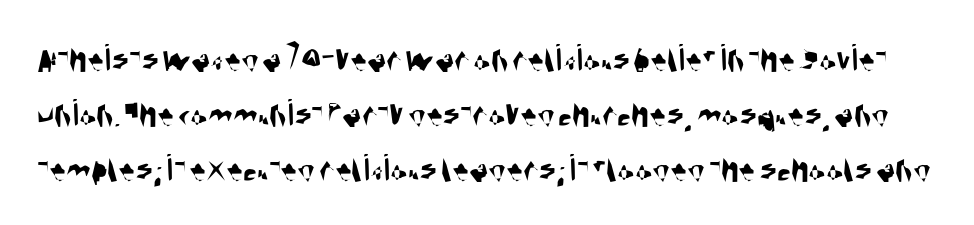
The image shows 40 px condensed sans-serif type; set normal line spacing (1.38x), normal letter spacing, not underlined; medium stroke contrast and a large x-height.
